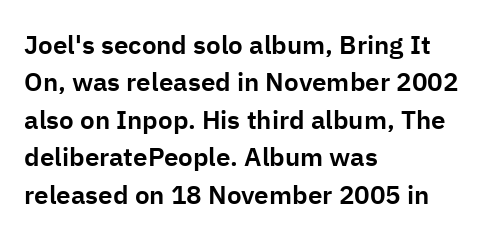
Q: Is the text italic (slanted)? A: No, it is upright.
Q: Is the text underlined? A: No.
Q: How is the paragraph aligned? A: Left-aligned.
Q: Is the spacing between letters normal or unusually wide? A: Normal.
Q: Is the spacing between lines tight, normal or loose? A: Normal.
